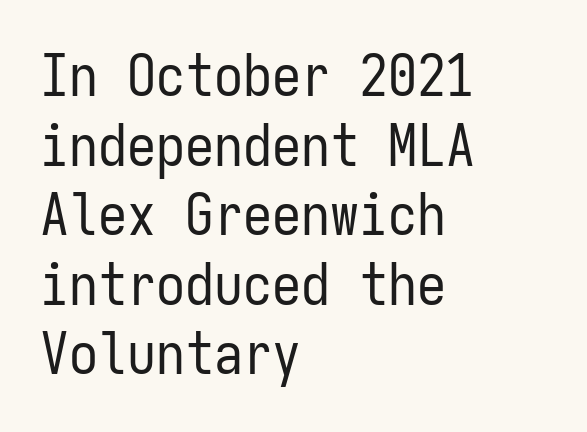
{"serif": "no", "italic": "no", "bold": "no", "weight": "regular", "width": "condensed", "stroke_contrast": "low", "x_height": "medium", "monospaced": "yes", "underline": "no", "align": "left", "line_spacing_ratio": 1.2, "letter_spacing": "normal", "letter_spacing_em": 0.0, "glyph_px": 58}
